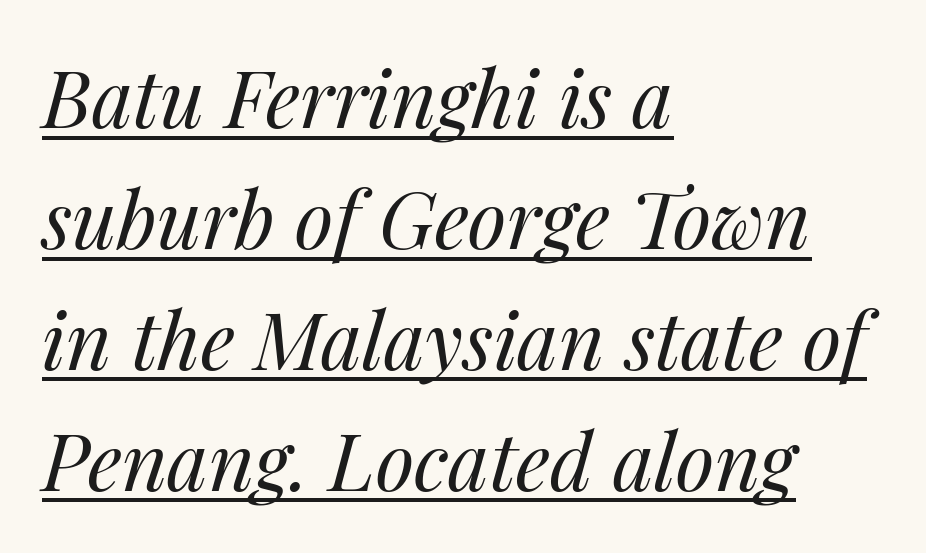
Nothing unusual about the tracking: characters are spaced as the font intends. The font sits on the lighter half of the weight spectrum, regular included. Italic: yes, the glyphs are oblique. Interline gaps are of average width in this sample.
